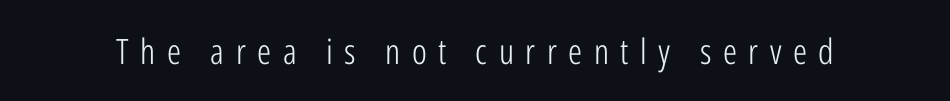
The image shows 35 px light, condensed sans-serif type, upright; set unusually wide letter spacing (+0.33 em), not underlined; low stroke contrast and a medium x-height.
